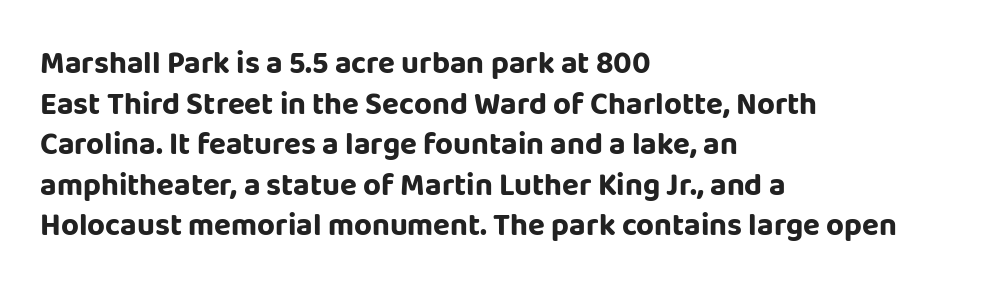
The image shows 31 px bold sans-serif type, upright; set left-aligned, normal line spacing (1.31x), normal letter spacing, not underlined; low stroke contrast and a large x-height.
